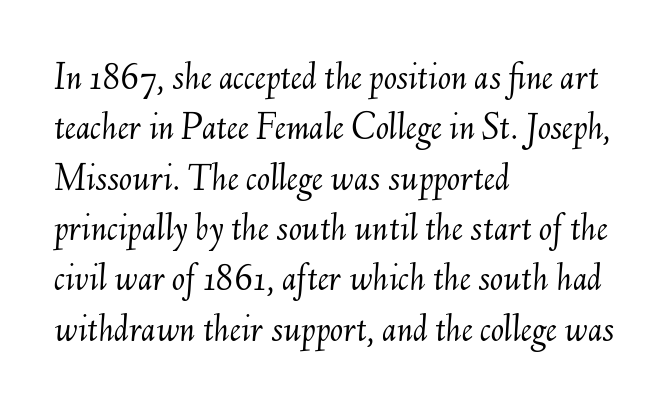
{"italic": "yes", "lean": "right", "slant_degrees": 6, "bold": "no", "weight": "light", "width": "normal", "stroke_contrast": "medium", "x_height": "small", "monospaced": "no", "underline": "no", "align": "left", "line_spacing": "normal", "line_spacing_ratio": 1.29, "letter_spacing": "normal", "letter_spacing_em": 0.0, "glyph_px": 39}
